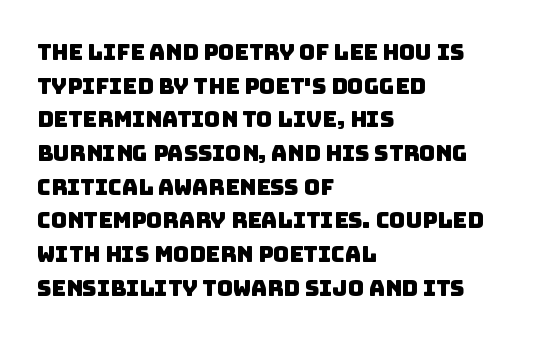
Q: Is the text underlined? A: No.
Q: How is the paragraph aligned? A: Left-aligned.
Q: Is the spacing between letters normal or unusually wide? A: Normal.
Q: Is the spacing between lines tight, normal or loose? A: Normal.
